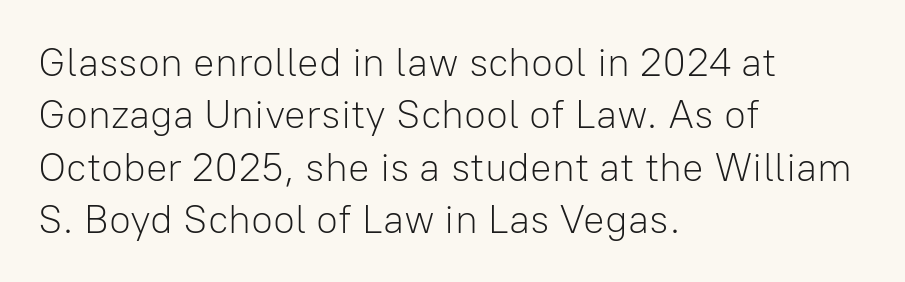
The image shows 40 px light sans-serif type, upright; set left-aligned, normal line spacing (1.31x), normal letter spacing, not underlined; low stroke contrast and a medium x-height.
